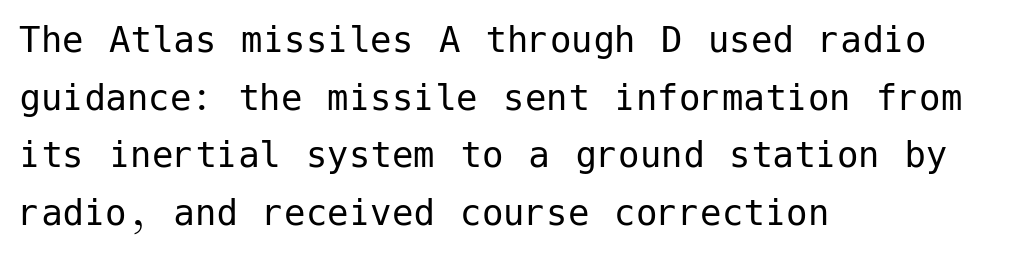
The image shows 43 px regular-weight sans-serif type, upright; set left-aligned, normal line spacing (1.34x), normal letter spacing, not underlined; low stroke contrast and a medium x-height.
